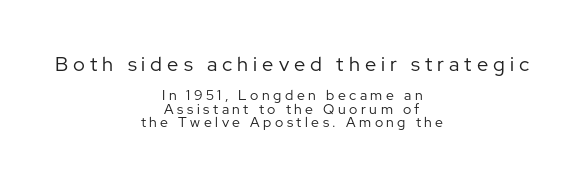
{"italic": "no", "bold": "no", "underline": "no", "align": "center", "line_spacing": "tight", "line_spacing_ratio": 0.96, "letter_spacing": "wide", "letter_spacing_em": 0.25, "larger_block": "first", "size_ratio": 1.43, "glyph_px": 20}
